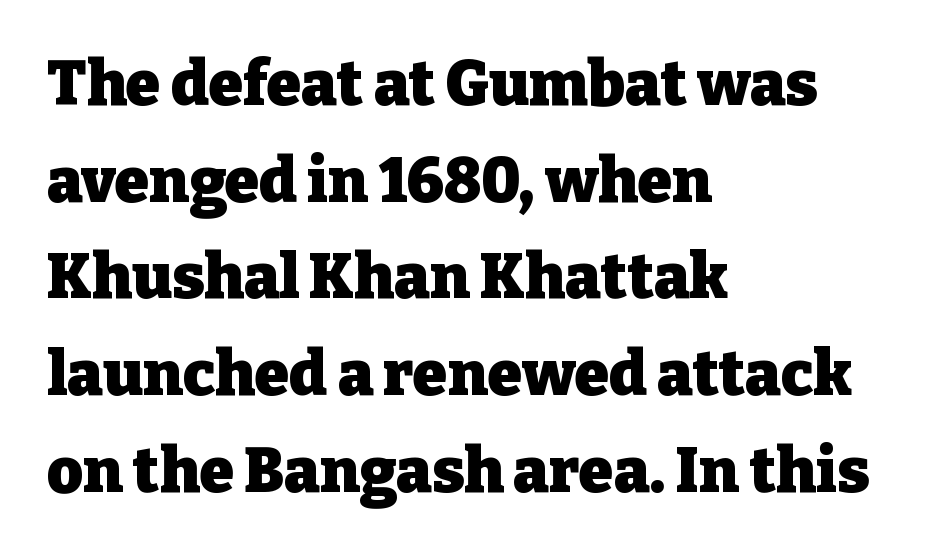
Q: Is the text bold? A: Yes.
Q: Is the text italic (slanted)? A: No, it is upright.
Q: Is the typeface a serif or a sans-serif typeface? A: Serif.
Q: Is the text underlined? A: No.
Q: How is the paragraph aligned? A: Left-aligned.
Q: Is the spacing between letters normal or unusually wide? A: Normal.
Q: Is the spacing between lines tight, normal or loose? A: Normal.
Q: Width (condensed, normal, or wide)? A: Normal.
Q: Stroke contrast? A: Low.
Q: x-height? A: Medium.
Q: Monospaced? A: No.
